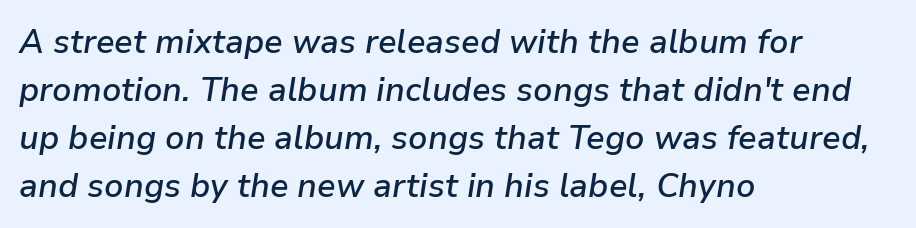
The image shows 33 px semibold type, italic (leaning right); set left-aligned, normal line spacing (1.45x), normal letter spacing, not underlined; low stroke contrast and a medium x-height.
